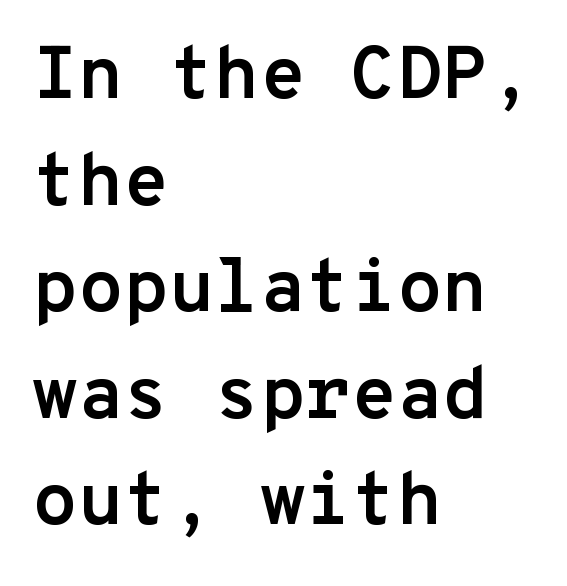
The image shows 74 px semibold sans-serif type, upright, monospaced; set left-aligned, normal line spacing (1.44x), normal letter spacing, not underlined; low stroke contrast and a medium x-height.
